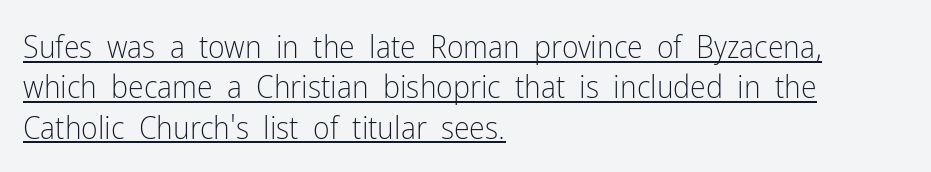
The image shows 32 px light, condensed sans-serif type, upright; set left-aligned, normal line spacing (1.26x), normal letter spacing, underlined; low stroke contrast and a medium x-height.
